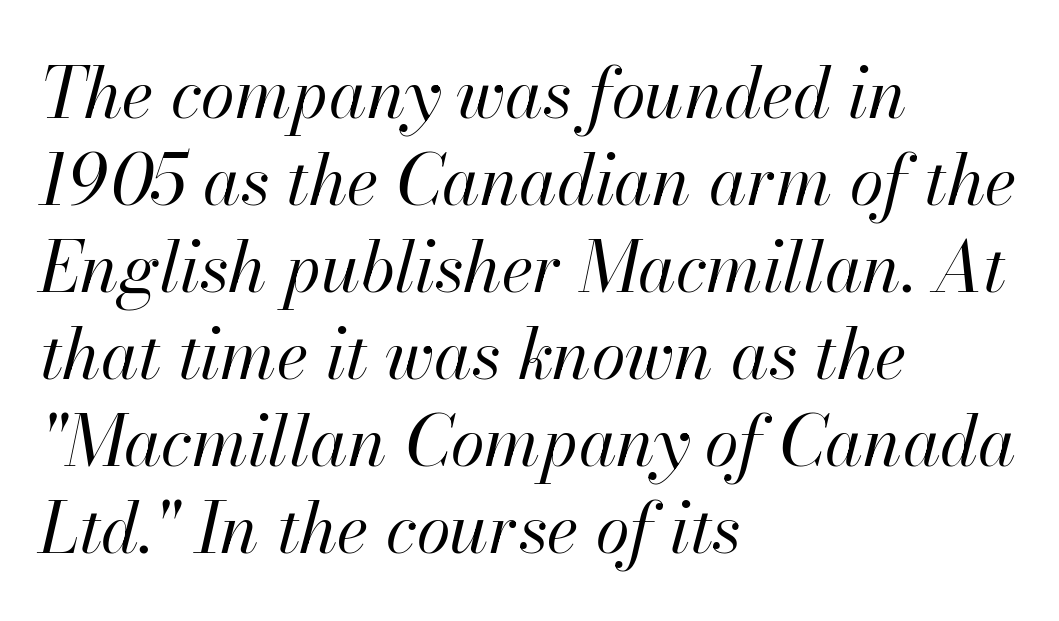
Q: Is the text bold? A: No.
Q: Is the text italic (slanted)? A: Yes, it leans right by about 13 degrees.
Q: Is the text underlined? A: No.
Q: How is the paragraph aligned? A: Left-aligned.
Q: Is the spacing between letters normal or unusually wide? A: Normal.
Q: Is the spacing between lines tight, normal or loose? A: Normal.
Q: Width (condensed, normal, or wide)? A: Normal.
Q: Stroke contrast? A: High.
Q: x-height? A: Small.
Q: Monospaced? A: No.
